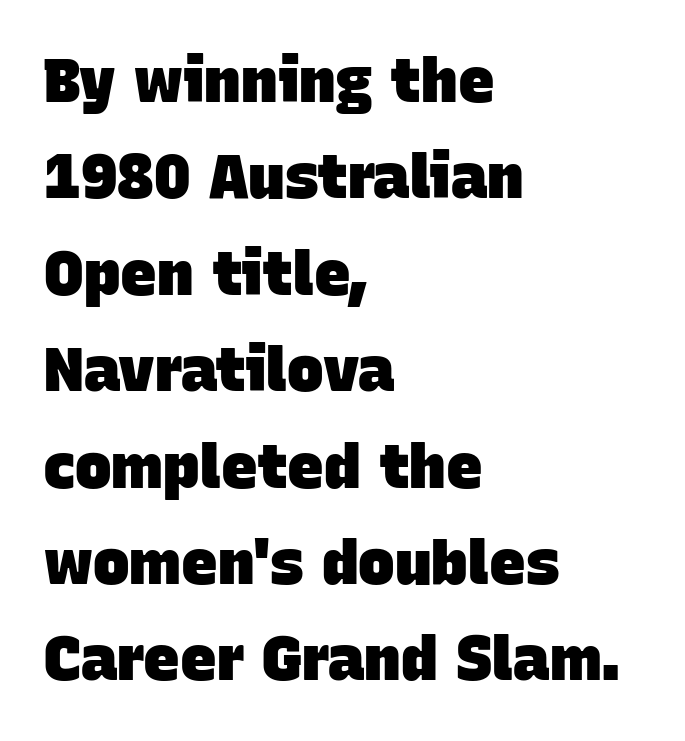
The image shows 61 px heavy sans-serif type; set left-aligned, normal line spacing (1.58x), normal letter spacing, not underlined; low stroke contrast and a large x-height.
